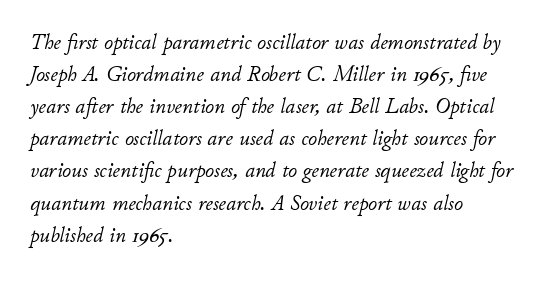
Q: Is the text bold? A: No.
Q: Is the text italic (slanted)? A: Yes, it leans right by about 11 degrees.
Q: Is the text underlined? A: No.
Q: How is the paragraph aligned? A: Left-aligned.
Q: Is the spacing between letters normal or unusually wide? A: Normal.
Q: Is the spacing between lines tight, normal or loose? A: Normal.
